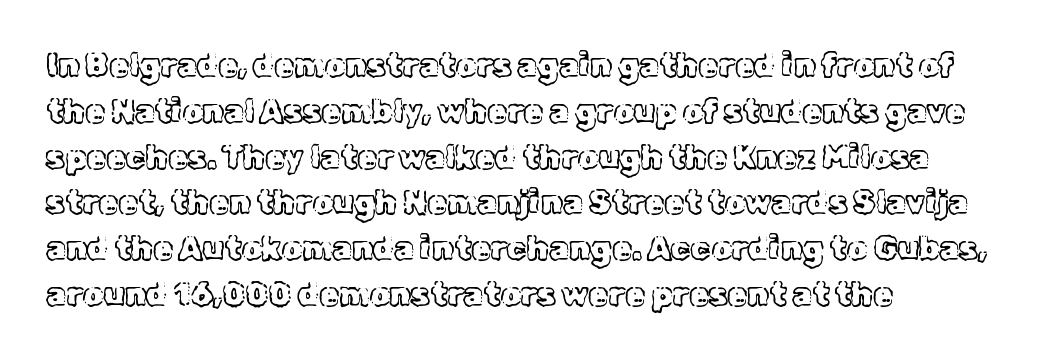
The image shows 32 px text type, upright; set left-aligned, normal line spacing (1.43x), normal letter spacing, not underlined; a medium x-height.
